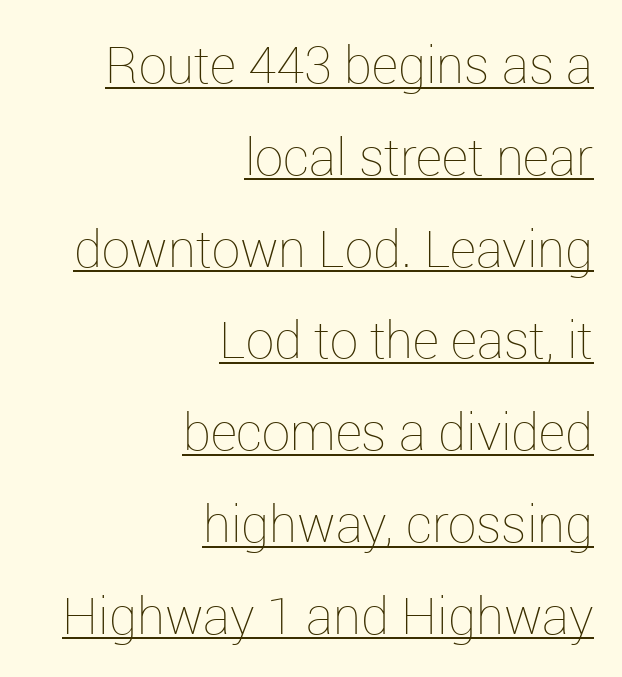
{"italic": "no", "bold": "no", "weight": "thin", "width": "normal", "stroke_contrast": "low", "x_height": "medium", "monospaced": "no", "underline": "yes", "align": "right", "line_spacing_ratio": 1.8, "letter_spacing": "normal", "letter_spacing_em": 0.0, "glyph_px": 51}
